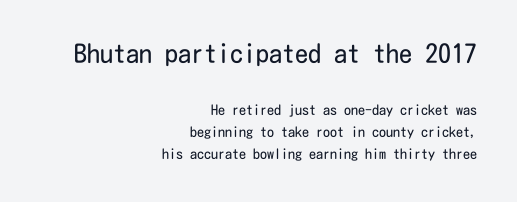
{"italic": "no", "bold": "no", "underline": "no", "align": "right", "line_spacing": "normal", "line_spacing_ratio": 1.58, "letter_spacing": "normal", "letter_spacing_em": 0.0, "larger_block": "first", "size_ratio": 1.86, "glyph_px": 26}
